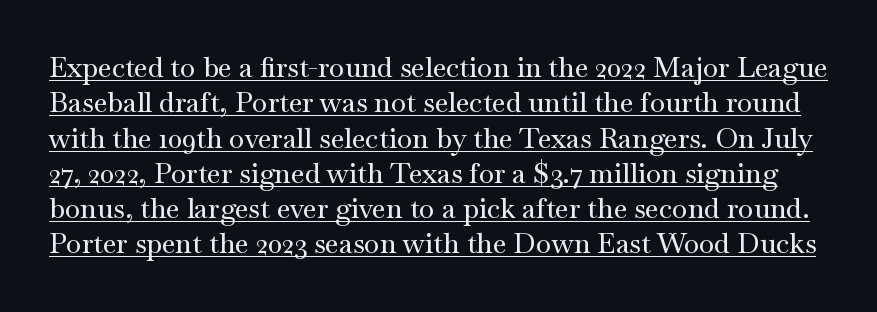
The image shows 28 px wide serif type, upright; set normal line spacing (1.26x), normal letter spacing, underlined; medium stroke contrast and a small x-height.
